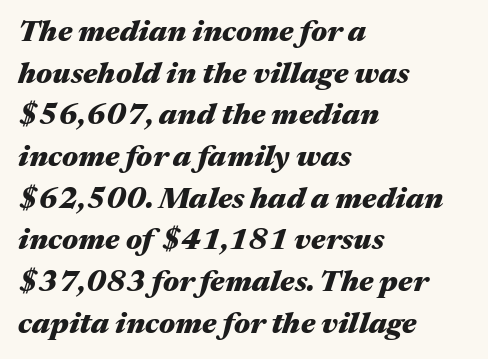
The image shows 30 px heavy, wide type, italic (leaning right); set left-aligned, normal line spacing (1.39x), normal letter spacing, not underlined; medium stroke contrast and a medium x-height.
